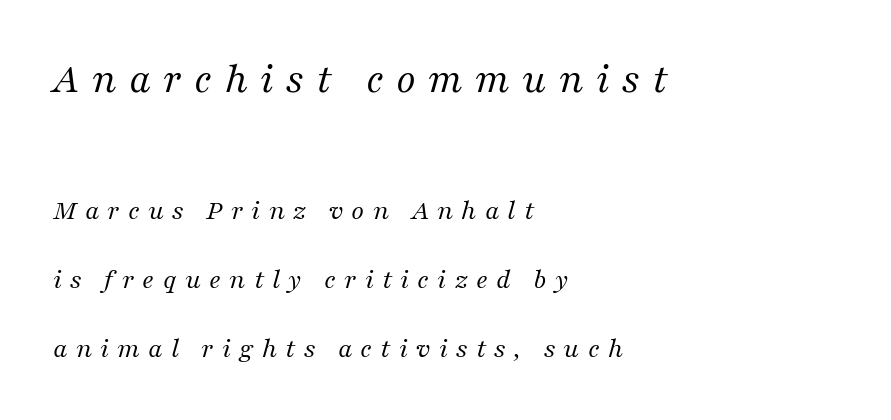
{"serif": "yes", "italic": "yes", "lean": "right", "slant_degrees": 16, "bold": "no", "weight": "regular", "width": "normal", "stroke_contrast": "medium", "x_height": "medium", "monospaced": "no", "underline": "no", "align": "left", "line_spacing": "loose", "line_spacing_ratio": 2.38, "letter_spacing": "wide", "letter_spacing_em": 0.28, "larger_block": "first", "size_ratio": 1.52, "glyph_px": 44}
